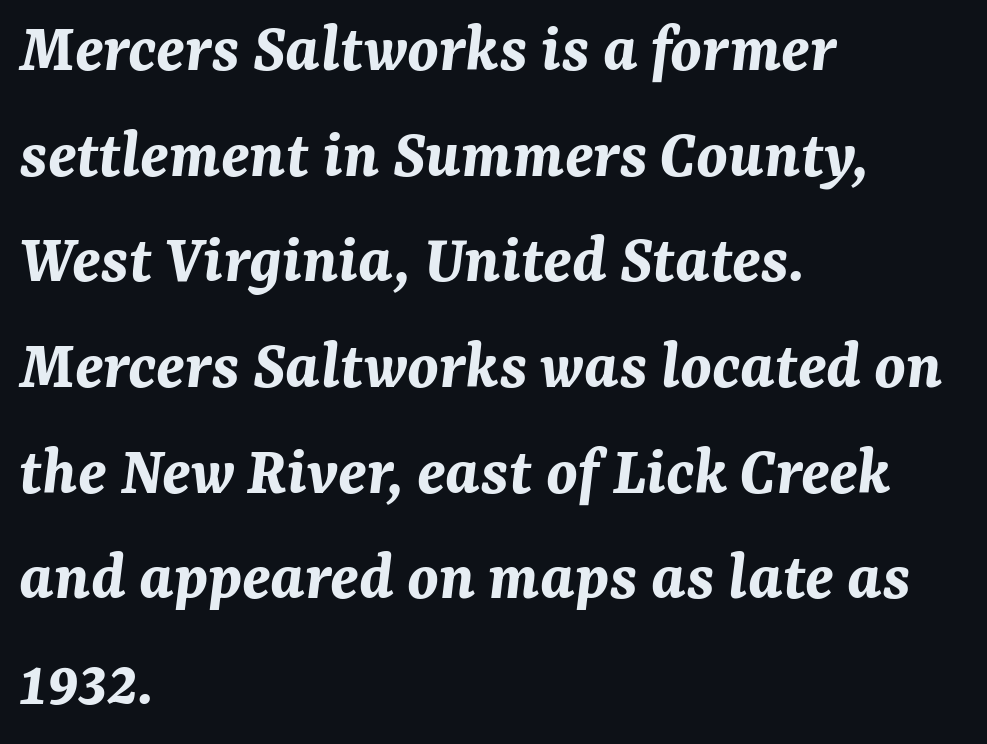
A full-strength bold gives these letters their thick strokes. This block has exactly the height ordinary leading produces. Decoration check: the copy has no underline. Quick note: italic. Typeset ragged right — the left edge is the straight one. Default kerning and tracking; the words read as compact shapes.
